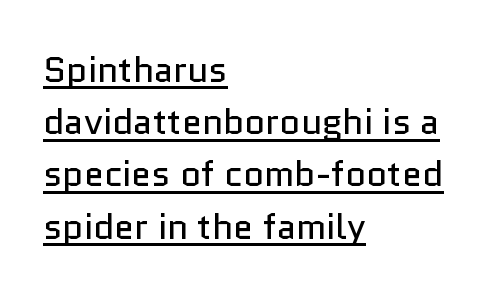
{"serif": "no", "italic": "no", "bold": "no", "weight": "regular", "width": "normal", "stroke_contrast": "low", "x_height": "medium", "monospaced": "no", "underline": "yes", "align": "left", "line_spacing": "normal", "line_spacing_ratio": 1.45, "letter_spacing": "normal", "letter_spacing_em": 0.0, "glyph_px": 36}
